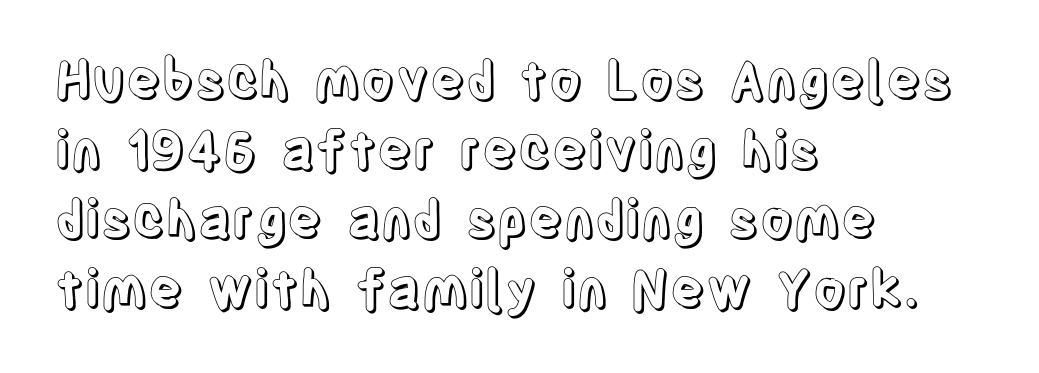
The typesetter chose a ragged-right arrangement here. A clean baseline with only descenders dipping below it. When letters stand straight like this, we call the style roman or upright. The passage shown has conventional tracking throughout.
